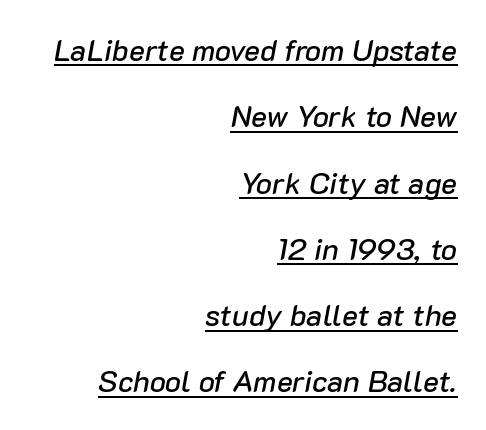
Caption: lettering with a line underneath. Think of a printed novel: that variable character pitch is what you see here. Is the block centered? No — it sits flush against the right margin. How are the letters spaced? Ordinarily, with no added tracking. Summary of vertical rhythm: relaxed, with wide interline spacing. Notice how the stems are inclined rather than vertical — that's the hallmark of italics.
